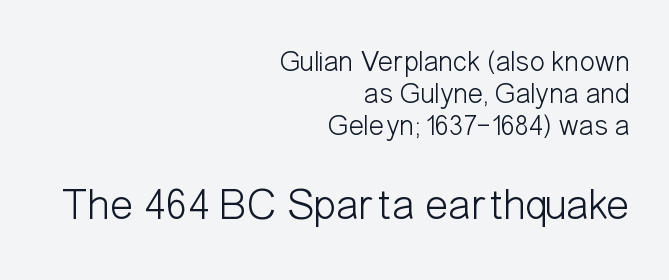
These glyphs show unthickened strokes, regular width or finer. Short note: letters normally spaced. Words float on clear page, feet unadorned. Bigger letters appear in the bottom chunk; the top chunk is reduced.
